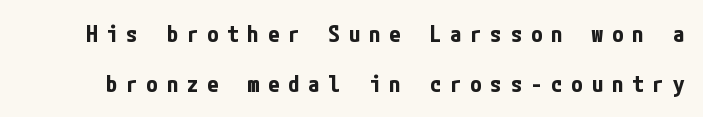
{"italic": "no", "bold": "yes", "underline": "no", "line_spacing": "loose", "line_spacing_ratio": 2.17, "letter_spacing": "wide", "letter_spacing_em": 0.38, "glyph_px": 23}
